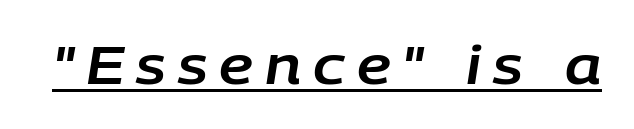
Q: Is the text italic (slanted)? A: Yes, it leans right by about 9 degrees.
Q: Is the text underlined? A: Yes.
Q: Is the spacing between letters normal or unusually wide? A: Unusually wide.
Q: Width (condensed, normal, or wide)? A: Normal.
Q: Stroke contrast? A: Low.
Q: x-height? A: Large.
Q: Monospaced? A: No.
